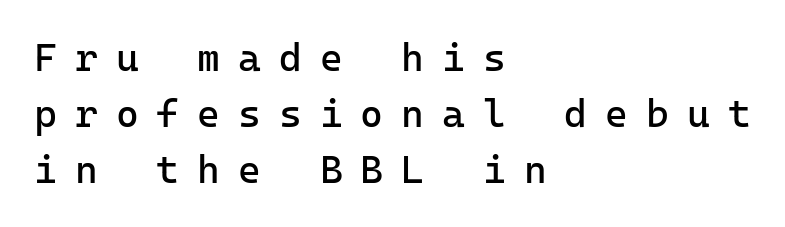
{"serif": "no", "italic": "no", "bold": "no", "weight": "regular", "width": "normal", "stroke_contrast": "low", "x_height": "medium", "monospaced": "yes", "underline": "no", "align": "left", "line_spacing": "normal", "line_spacing_ratio": 1.43, "letter_spacing": "wide", "letter_spacing_em": 0.46, "glyph_px": 39}
